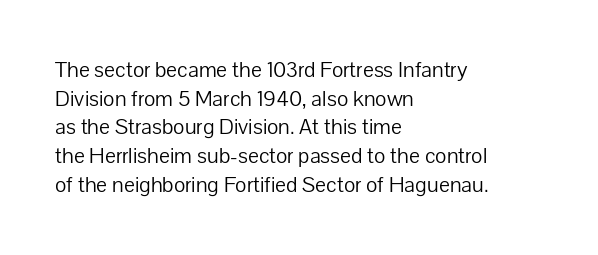
{"italic": "no", "bold": "no", "underline": "no", "align": "left", "line_spacing": "normal", "line_spacing_ratio": 1.25, "letter_spacing": "normal", "letter_spacing_em": 0.0, "glyph_px": 23}
